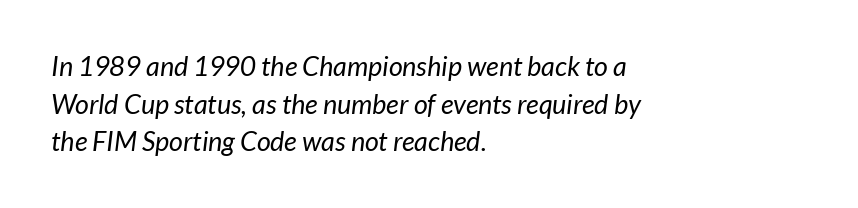
Q: Is the text bold? A: No.
Q: Is the text underlined? A: No.
Q: How is the paragraph aligned? A: Left-aligned.
Q: Is the spacing between letters normal or unusually wide? A: Normal.
Q: Is the spacing between lines tight, normal or loose? A: Normal.
